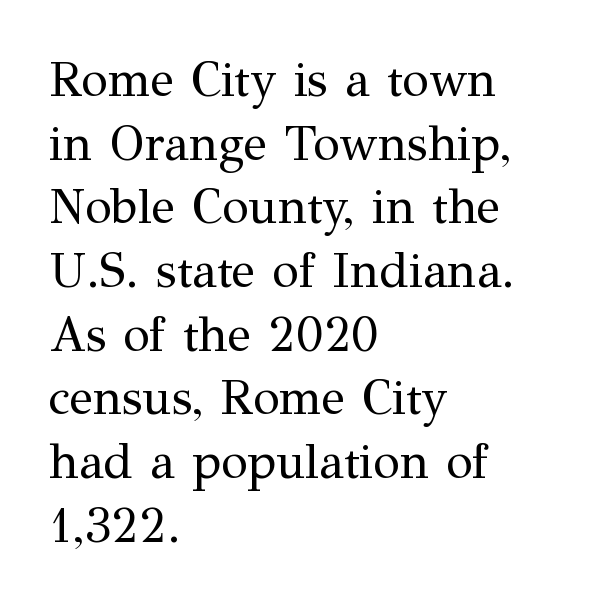
Rows of type keep a routine distance in the vertical direction. Compared with a centered layout, this one pins lines to the left instead. This is roman type, the default non-slanted kind. Weight class: somewhere from thin through regular. Each letter keeps its own natural width here, so spacing adapts to shape. Each letter's strokes conclude with small projecting serifs.
